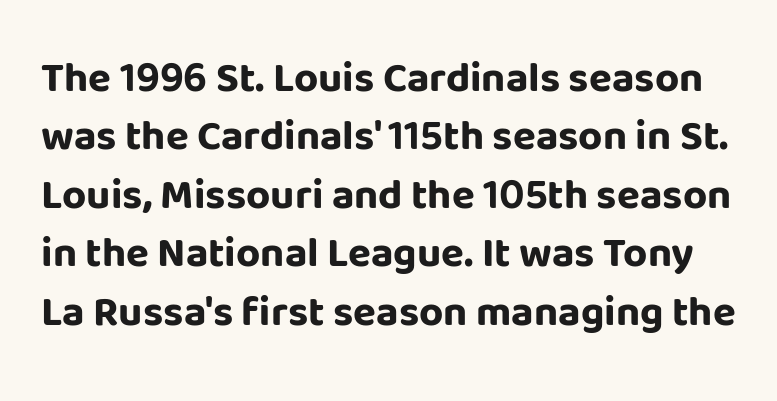
The image shows 42 px bold sans-serif type, upright; set normal line spacing (1.39x), normal letter spacing, not underlined; low stroke contrast and a large x-height.
